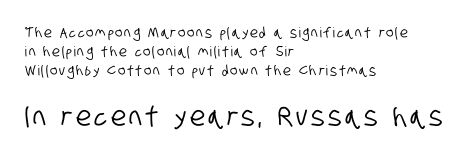
{"underline": "no", "align": "left", "line_spacing": "normal", "line_spacing_ratio": 1.34, "larger_block": "second", "size_ratio": 1.93, "glyph_px": 27}
